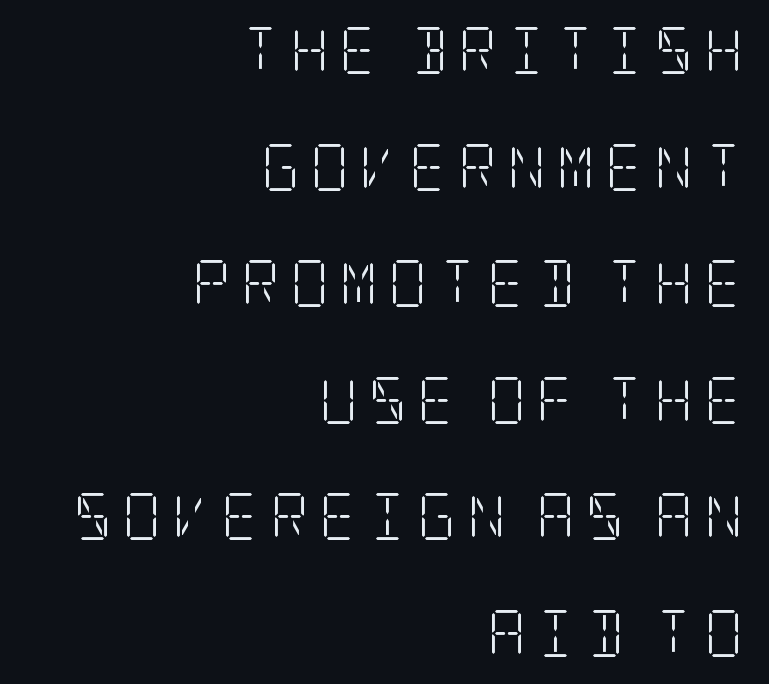
{"serif": "yes", "italic": "no", "bold": "no", "weight": "light", "width": "condensed", "stroke_contrast": "low", "x_height": "large", "underline": "no", "align": "right", "line_spacing": "loose", "line_spacing_ratio": 2.48, "letter_spacing": "wide", "letter_spacing_em": 0.23, "glyph_px": 47}
